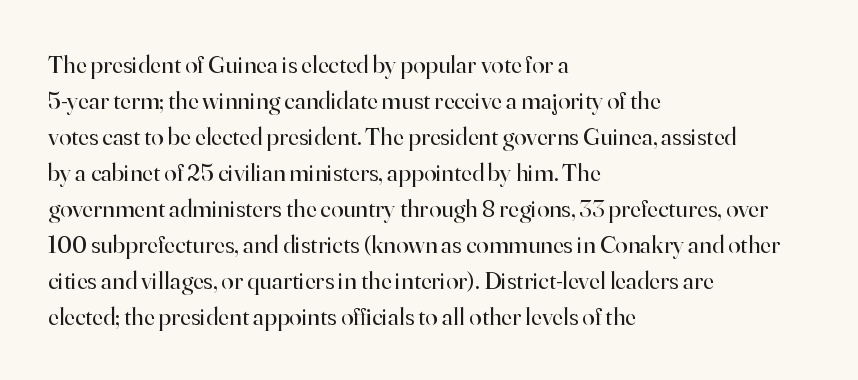
The image shows 25 px text type, upright; set left-aligned, normal line spacing (1.44x), normal letter spacing, not underlined.
